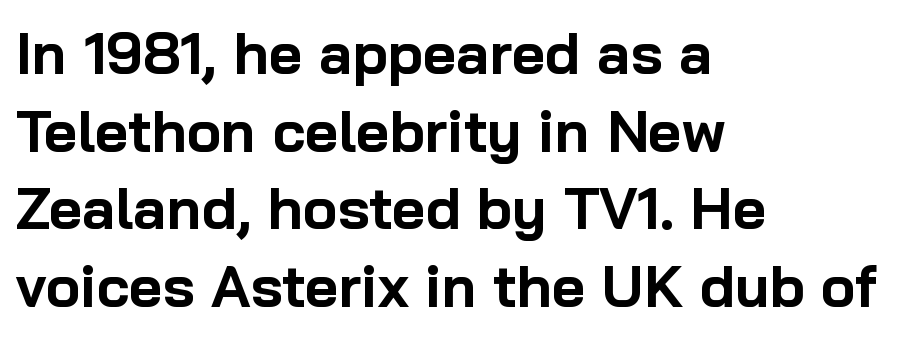
{"serif": "no", "italic": "no", "bold": "yes", "weight": "bold", "width": "normal", "stroke_contrast": "low", "x_height": "medium", "monospaced": "no", "underline": "no", "align": "left", "line_spacing": "normal", "line_spacing_ratio": 1.34, "letter_spacing": "normal", "letter_spacing_em": 0.0, "glyph_px": 58}
